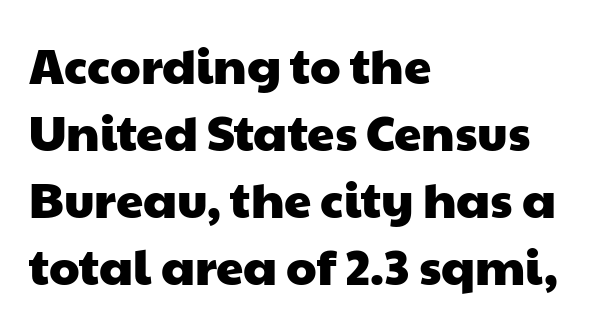
The image shows 49 px wide sans-serif type; set left-aligned, normal line spacing (1.37x), normal letter spacing, not underlined; low stroke contrast and a medium x-height.
